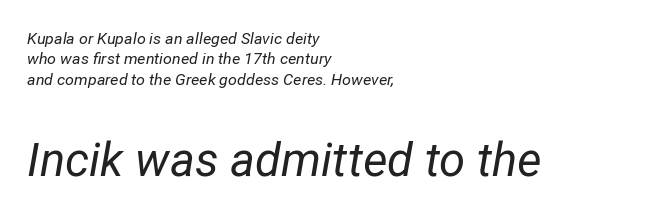
Q: Is the text bold? A: No.
Q: Is the text italic (slanted)? A: Yes, it leans right by about 12 degrees.
Q: Is the text underlined? A: No.
Q: How is the paragraph aligned? A: Left-aligned.
Q: Is the spacing between letters normal or unusually wide? A: Normal.
Q: Is the spacing between lines tight, normal or loose? A: Normal.
Q: Which block of text is set in a larger size, the first (top) or the second (bottom)? A: The second (bottom) one.
Q: Width (condensed, normal, or wide)? A: Normal.
Q: Stroke contrast? A: Low.
Q: x-height? A: Medium.
Q: Monospaced? A: No.
